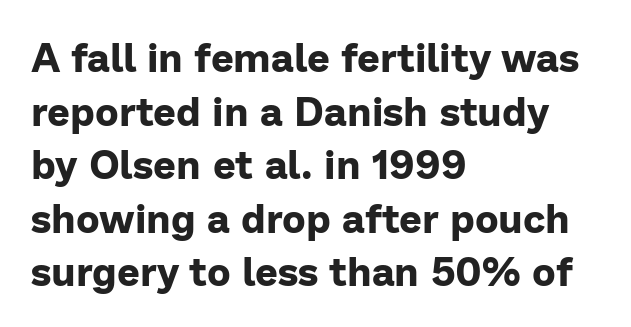
The gaps between neighbouring characters are ordinary and unremarkable. A dark, heavy texture on the line: the type is bold. Is this a fixed-width face? No — the glyphs have proportional, varying widths. A typesetter would mark this as roman, not italic.
